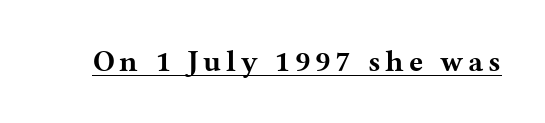
The image shows 30 px bold, wide serif type, upright; set underlined; medium stroke contrast and a medium x-height.
